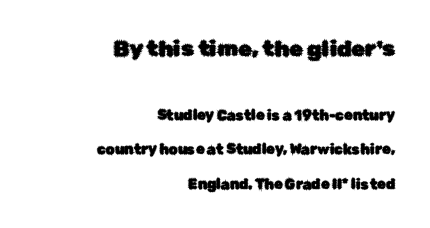
Q: Is the text italic (slanted)? A: No, it is upright.
Q: Is the text underlined? A: No.
Q: How is the paragraph aligned? A: Right-aligned.
Q: Is the spacing between letters normal or unusually wide? A: Normal.
Q: Is the spacing between lines tight, normal or loose? A: Loose.
Q: Which block of text is set in a larger size, the first (top) or the second (bottom)? A: The first (top) one.
